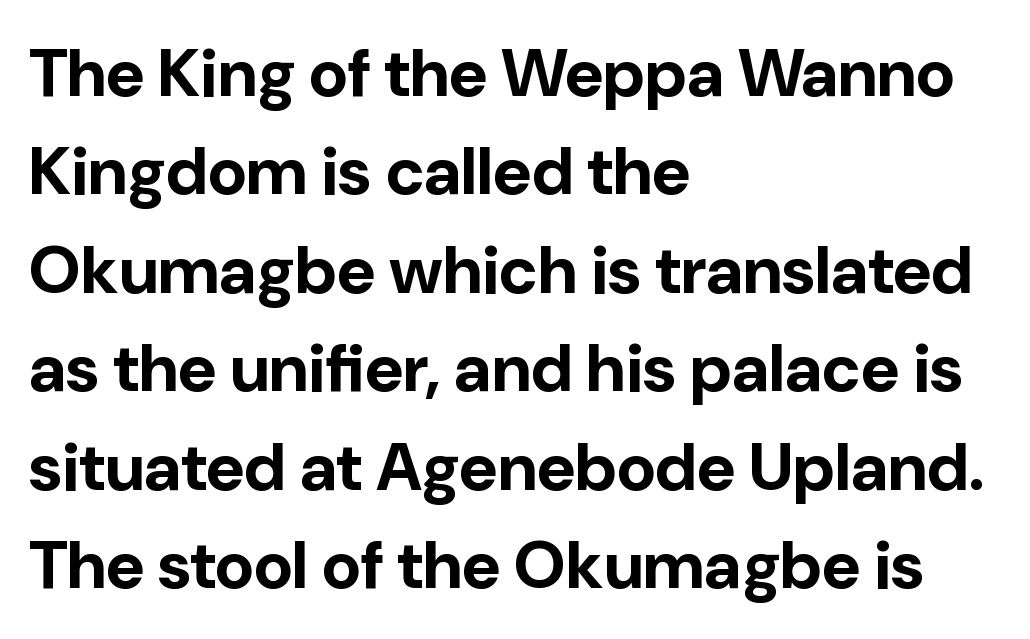
The image shows 67 px bold sans-serif type, upright; set left-aligned, normal line spacing (1.47x), normal letter spacing, not underlined; low stroke contrast and a medium x-height.
